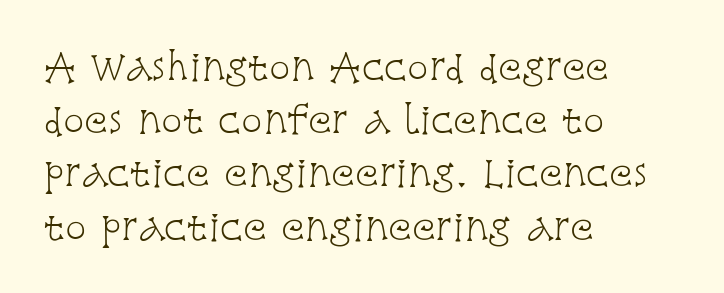
{"serif": "yes", "italic": "no", "bold": "no", "weight": "light", "width": "condensed", "stroke_contrast": "low", "x_height": "large", "monospaced": "no", "underline": "no", "align": "left", "line_spacing": "normal", "line_spacing_ratio": 1.52, "letter_spacing": "normal", "letter_spacing_em": 0.0, "glyph_px": 35}
